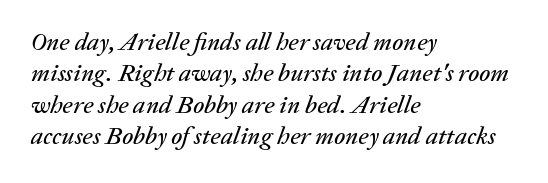
Decoration check: the copy has no underline. Leading: standard. The glyphs look as if they've been sheared to an angle. The passage is arranged the way most books set body copy — flush left. The tracking reads as untouched default to a designer's eye.
